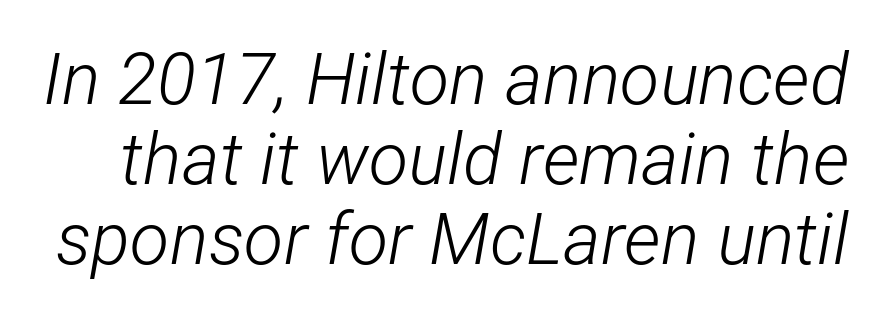
How are the letters spaced? Ordinarily, with no added tracking. Summary of vertical rhythm: compact, with narrow interline spacing. Is this a fixed-width face? No — the glyphs have proportional, varying widths. The rendering applies a slant to the glyphs. Is the stroke heavy? The answer is a plain regular-or-lighter.
